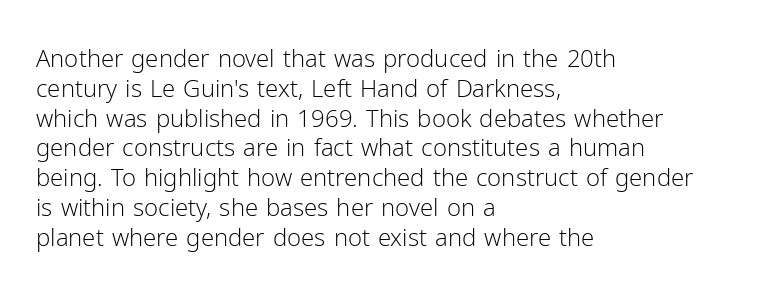
Q: Is the text bold? A: No.
Q: Is the text italic (slanted)? A: No, it is upright.
Q: Is the text underlined? A: No.
Q: How is the paragraph aligned? A: Left-aligned.
Q: Is the spacing between letters normal or unusually wide? A: Normal.
